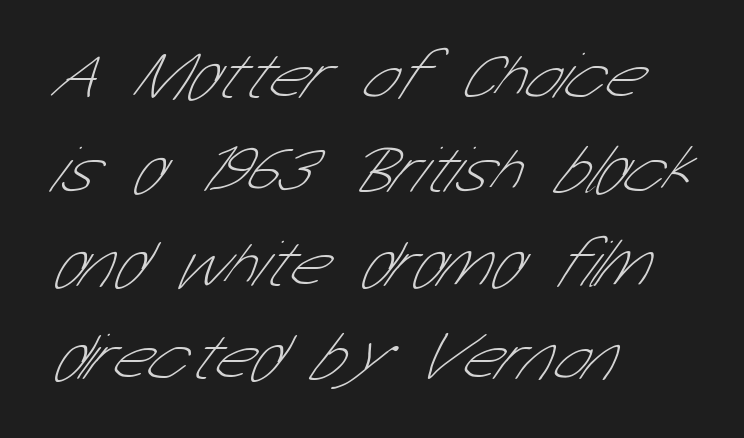
Q: Is the text bold? A: No.
Q: Is the typeface a serif or a sans-serif typeface? A: Sans-serif.
Q: Is the text underlined? A: No.
Q: How is the paragraph aligned? A: Left-aligned.
Q: Is the spacing between letters normal or unusually wide? A: Normal.
Q: Is the spacing between lines tight, normal or loose? A: Normal.
Q: Width (condensed, normal, or wide)? A: Condensed.
Q: Stroke contrast? A: Low.
Q: x-height? A: Medium.
Q: Monospaced? A: No.
